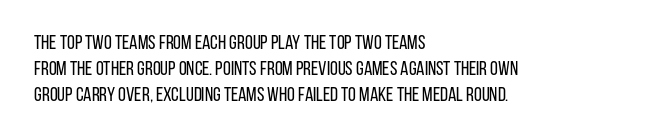
Where is the straight margin? On the left. This sample keeps an unexceptional amount of space between lines. The typesetting does not lean heavy: it is not bold. The gaps between neighbouring characters are ordinary and unremarkable. A clean baseline with only descenders dipping below it.
